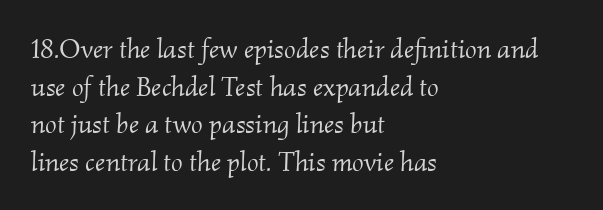
Q: Is the text bold? A: No.
Q: Is the text italic (slanted)? A: Yes, it leans right by about 2 degrees.
Q: Is the typeface a serif or a sans-serif typeface? A: Serif.
Q: Is the text underlined? A: No.
Q: How is the paragraph aligned? A: Left-aligned.
Q: Is the spacing between letters normal or unusually wide? A: Normal.
Q: Is the spacing between lines tight, normal or loose? A: Normal.
Q: Width (condensed, normal, or wide)? A: Normal.
Q: Stroke contrast? A: Medium.
Q: x-height? A: Small.
Q: Monospaced? A: No.
